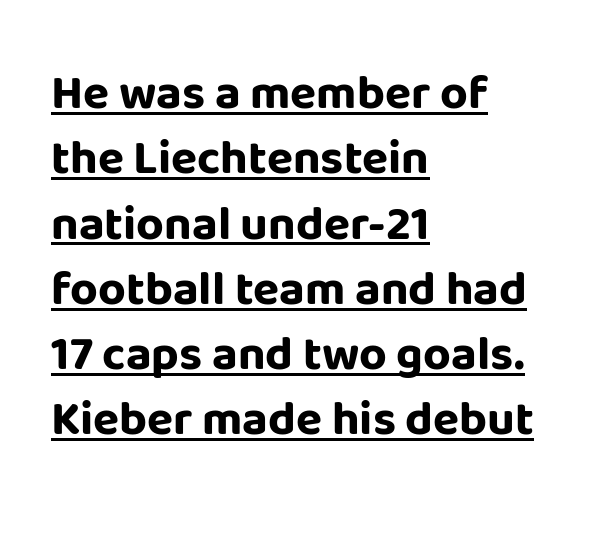
The image shows 48 px bold sans-serif type, upright; set left-aligned, normal line spacing (1.36x), normal letter spacing, underlined; low stroke contrast and a large x-height.
